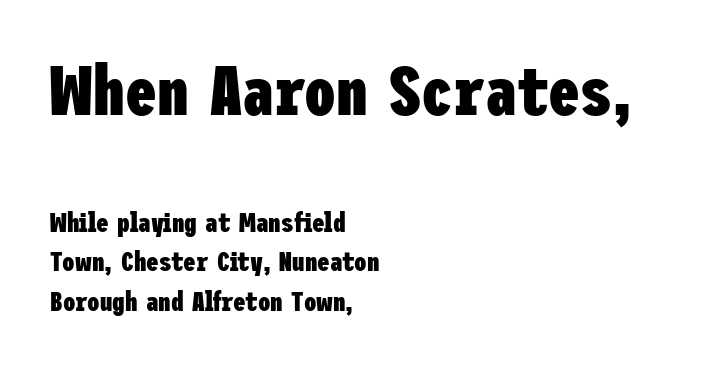
The more generous point size was reserved for the upper chunk. When letters stand straight like this, we call the style roman or upright. Descenders are the only things crossing below the line. Compared with an ordinary text face, these strokes are far heavier — a full bold.
